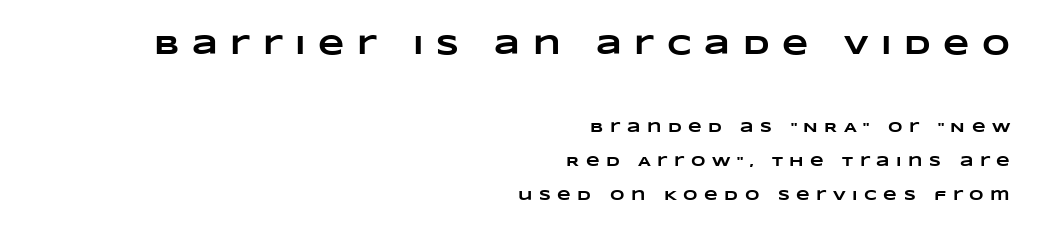
Q: Is the text bold? A: Yes.
Q: Is the text underlined? A: No.
Q: How is the paragraph aligned? A: Right-aligned.
Q: Is the spacing between letters normal or unusually wide? A: Unusually wide.
Q: Is the spacing between lines tight, normal or loose? A: Loose.
Q: Which block of text is set in a larger size, the first (top) or the second (bottom)? A: The first (top) one.
